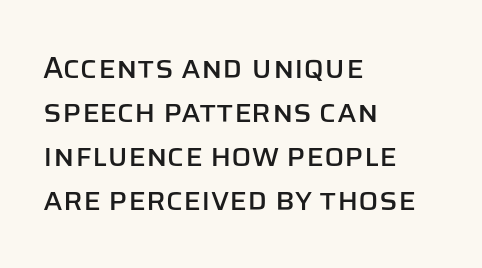
Q: Is the text italic (slanted)? A: No, it is upright.
Q: Is the typeface a serif or a sans-serif typeface? A: Sans-serif.
Q: Is the text underlined? A: No.
Q: How is the paragraph aligned? A: Left-aligned.
Q: Is the spacing between letters normal or unusually wide? A: Normal.
Q: Is the spacing between lines tight, normal or loose? A: Normal.
Q: Width (condensed, normal, or wide)? A: Normal.
Q: Stroke contrast? A: Low.
Q: x-height? A: Large.
Q: Monospaced? A: No.
